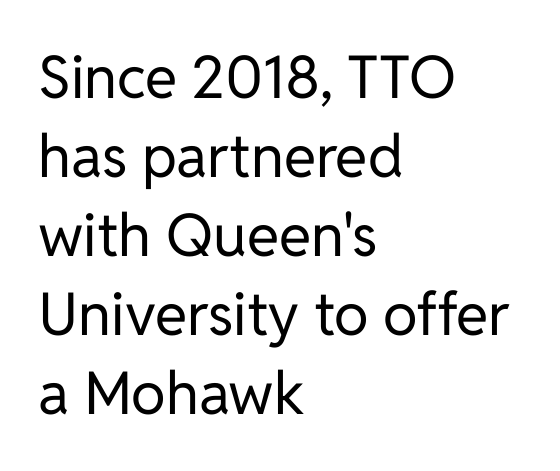
{"serif": "no", "italic": "no", "bold": "no", "weight": "regular", "width": "normal", "stroke_contrast": "low", "x_height": "medium", "monospaced": "no", "underline": "no", "align": "left", "line_spacing": "normal", "line_spacing_ratio": 1.34, "letter_spacing": "normal", "letter_spacing_em": 0.0, "glyph_px": 59}
